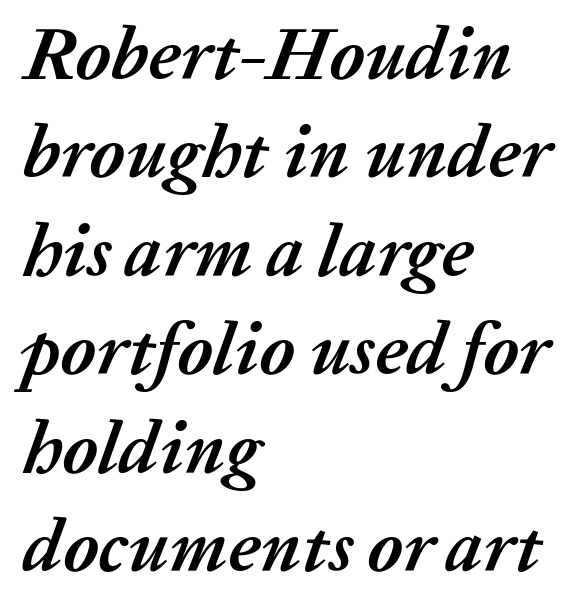
{"italic": "yes", "lean": "right", "slant_degrees": 20, "bold": "yes", "weight": "semibold", "width": "normal", "stroke_contrast": "medium", "x_height": "medium", "monospaced": "no", "underline": "no", "align": "left", "line_spacing": "normal", "line_spacing_ratio": 1.33, "letter_spacing": "normal", "letter_spacing_em": 0.0, "glyph_px": 74}
